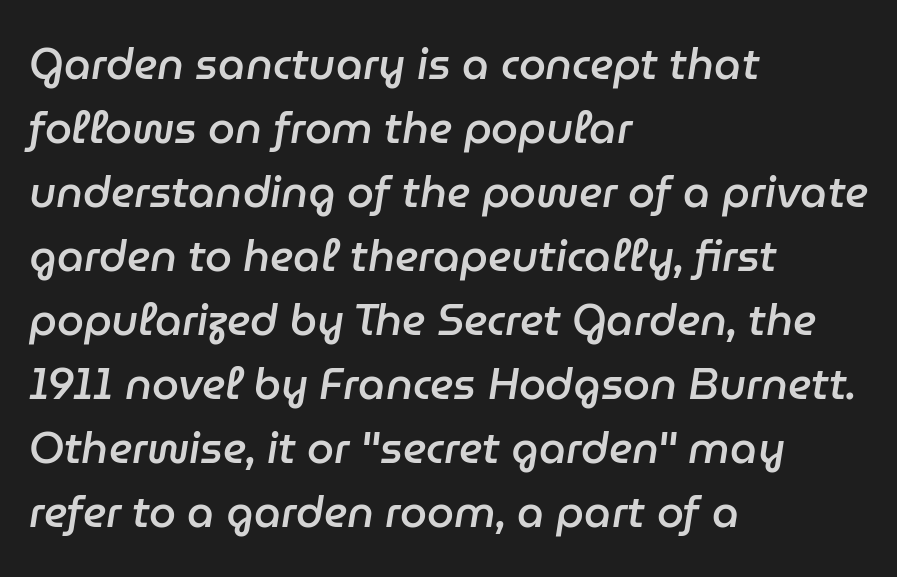
{"italic": "yes", "lean": "right", "slant_degrees": 9, "bold": "semi", "weight": "semibold", "width": "normal", "stroke_contrast": "low", "x_height": "medium", "monospaced": "no", "underline": "no", "align": "left", "line_spacing": "normal", "line_spacing_ratio": 1.49, "letter_spacing": "normal", "letter_spacing_em": 0.0, "glyph_px": 43}
